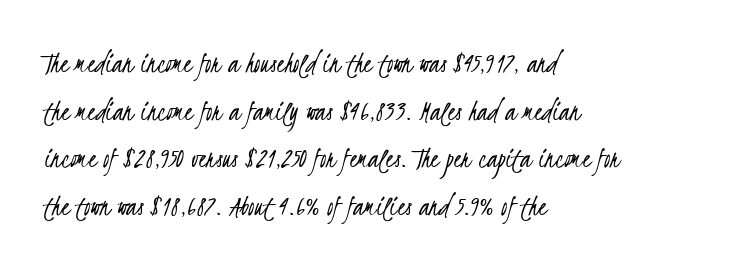
Q: Is the text bold? A: No.
Q: Is the typeface a serif or a sans-serif typeface? A: Sans-serif.
Q: Is the text underlined? A: No.
Q: How is the paragraph aligned? A: Left-aligned.
Q: Is the spacing between letters normal or unusually wide? A: Normal.
Q: Is the spacing between lines tight, normal or loose? A: Normal.
Q: Width (condensed, normal, or wide)? A: Condensed.
Q: Stroke contrast? A: Low.
Q: x-height? A: Small.
Q: Monospaced? A: No.
